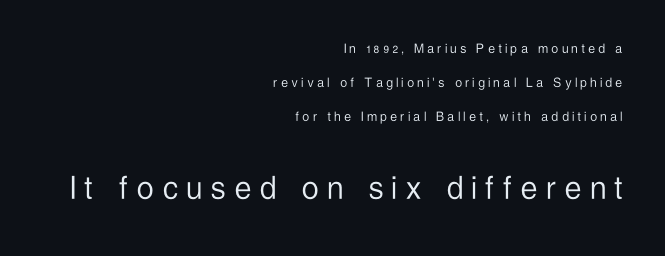
This is sans-serif lettering, the kind often seen on screens and signage. Summary of weight: not heavy and not bold. These two chunks differ in scale, with the bottom chunk taking the larger measure. Display-style spreading of the glyphs; the letterfit is very open. Has an underline been added? It has not. The compositor pushed each line to the right boundary.
